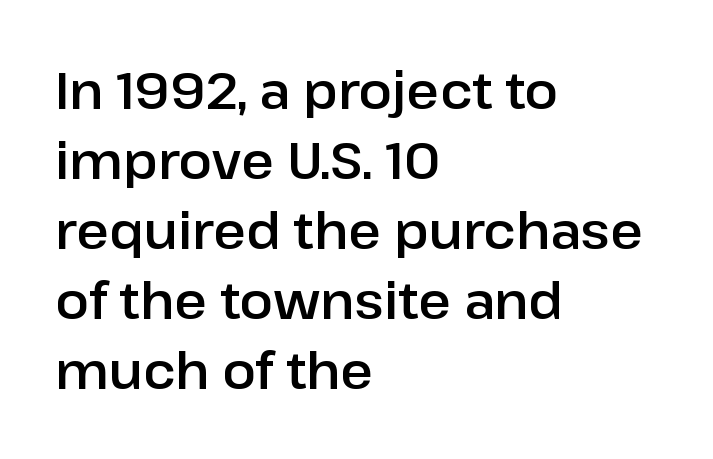
The image shows 50 px sans-serif type, upright; set left-aligned, normal line spacing (1.4x), normal letter spacing, not underlined; low stroke contrast and a medium x-height.
